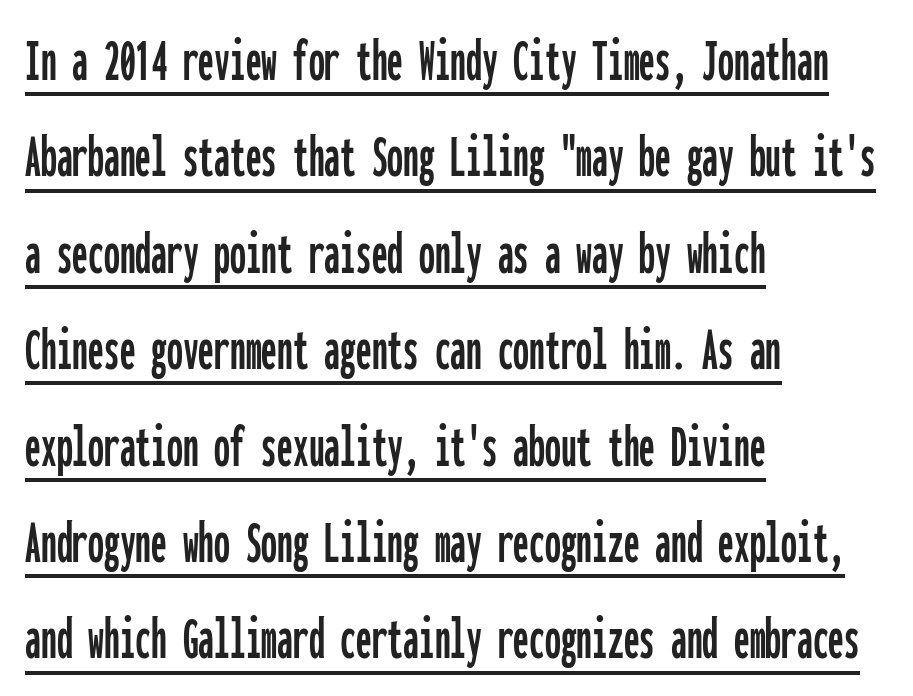
{"serif": "no", "italic": "no", "width": "condensed", "stroke_contrast": "low", "x_height": "medium", "monospaced": "yes", "underline": "yes", "align": "left", "line_spacing": "normal", "line_spacing_ratio": 1.53, "letter_spacing": "normal", "letter_spacing_em": 0.0, "glyph_px": 63}
